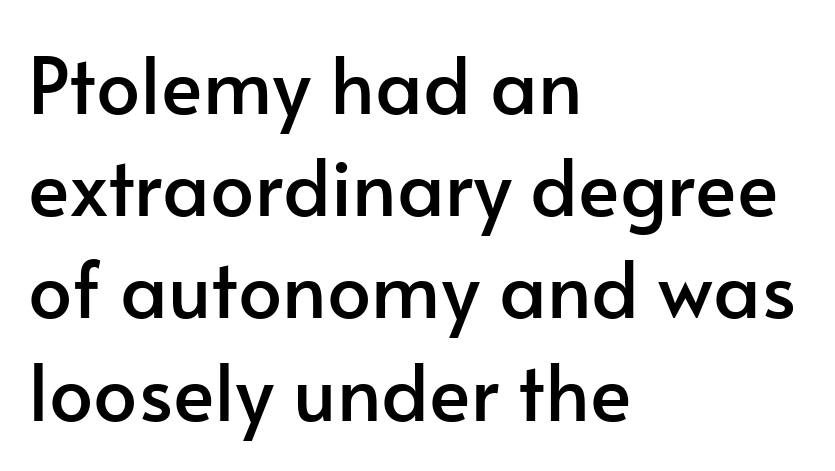
Q: Is the text italic (slanted)? A: No, it is upright.
Q: Is the typeface a serif or a sans-serif typeface? A: Sans-serif.
Q: Is the text underlined? A: No.
Q: How is the paragraph aligned? A: Left-aligned.
Q: Is the spacing between letters normal or unusually wide? A: Normal.
Q: Is the spacing between lines tight, normal or loose? A: Normal.
Q: Width (condensed, normal, or wide)? A: Normal.
Q: Stroke contrast? A: Low.
Q: x-height? A: Small.
Q: Monospaced? A: No.
